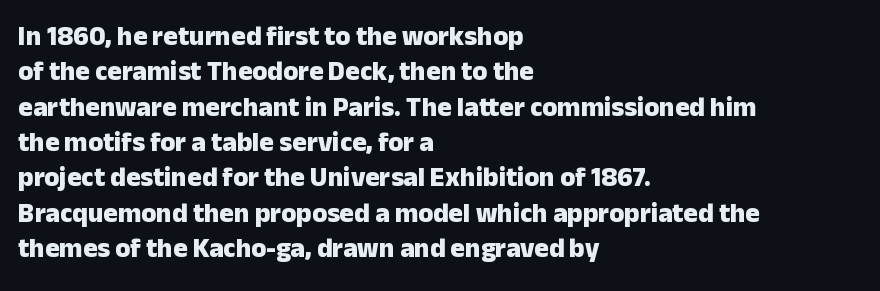
A clean baseline with only descenders dipping below it. These lines stack with their left ends in a neat column. Regular leading. Pretty heavy lettering here — definitely bold. Does extra space separate the letters? No, they use regular spacing.
